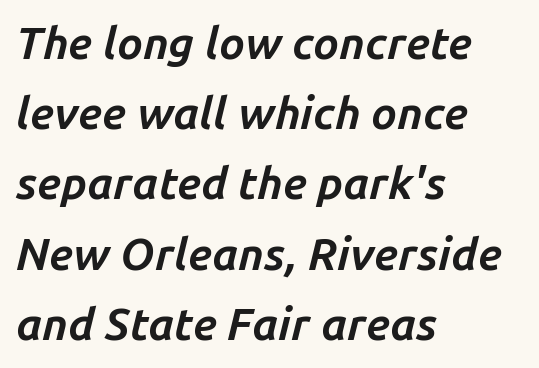
Q: Is the text bold? A: Yes.
Q: Is the text italic (slanted)? A: Yes, it leans right by about 14 degrees.
Q: Is the text underlined? A: No.
Q: How is the paragraph aligned? A: Left-aligned.
Q: Is the spacing between letters normal or unusually wide? A: Normal.
Q: Is the spacing between lines tight, normal or loose? A: Normal.
Q: Width (condensed, normal, or wide)? A: Normal.
Q: Stroke contrast? A: Low.
Q: x-height? A: Medium.
Q: Monospaced? A: No.
